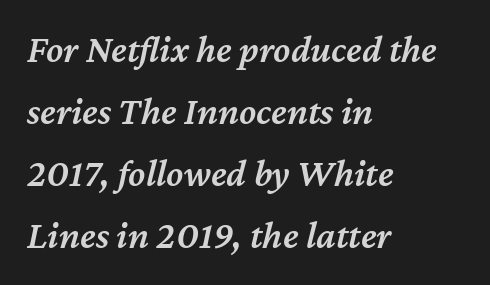
{"italic": "yes", "lean": "right", "slant_degrees": 12, "bold": "semi", "weight": "semibold", "width": "normal", "stroke_contrast": "medium", "x_height": "medium", "monospaced": "no", "underline": "no", "align": "left", "line_spacing": "normal", "line_spacing_ratio": 1.59, "letter_spacing": "normal", "letter_spacing_em": 0.0, "glyph_px": 39}
